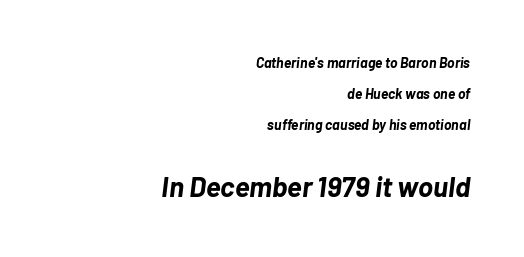
Do the characters align in a grid? No, the font is proportional. The designer gave the closing block more size than the opening block. Is the letter spacing exaggerated? No — it looks like the ordinary default. The vertical gap from one line to the next is large. Is the type slanted? Yes — the strokes lean at a clear angle. The rag falls on the left side of this text block.
